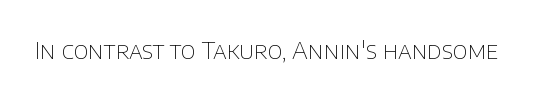
Q: Is the text bold? A: No.
Q: Is the text italic (slanted)? A: No, it is upright.
Q: Is the text underlined? A: No.
Q: Is the spacing between letters normal or unusually wide? A: Normal.
